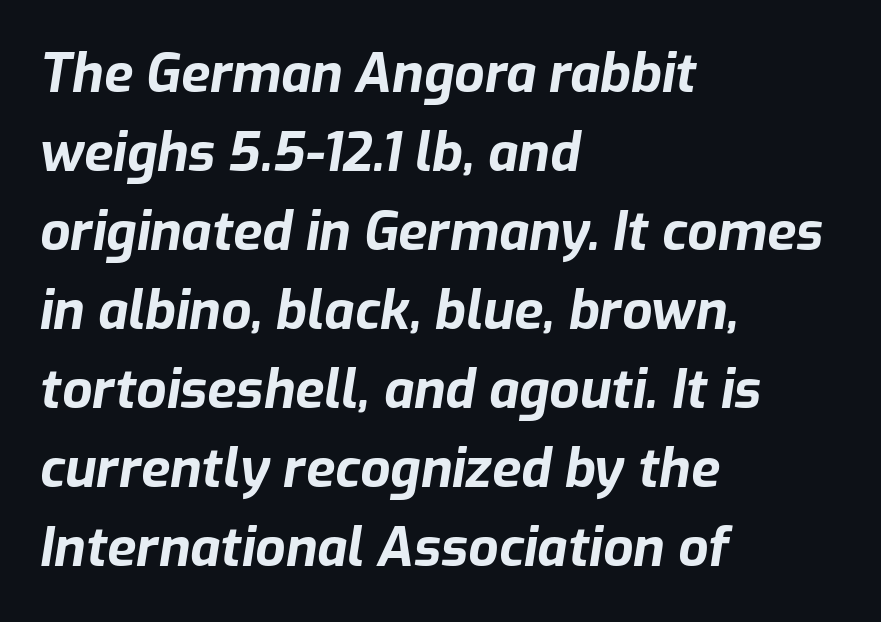
Q: Is the text bold? A: Yes.
Q: Is the text italic (slanted)? A: Yes, it leans right by about 9 degrees.
Q: Is the text underlined? A: No.
Q: How is the paragraph aligned? A: Left-aligned.
Q: Is the spacing between letters normal or unusually wide? A: Normal.
Q: Is the spacing between lines tight, normal or loose? A: Normal.
Q: Width (condensed, normal, or wide)? A: Normal.
Q: Stroke contrast? A: Low.
Q: x-height? A: Medium.
Q: Monospaced? A: No.
